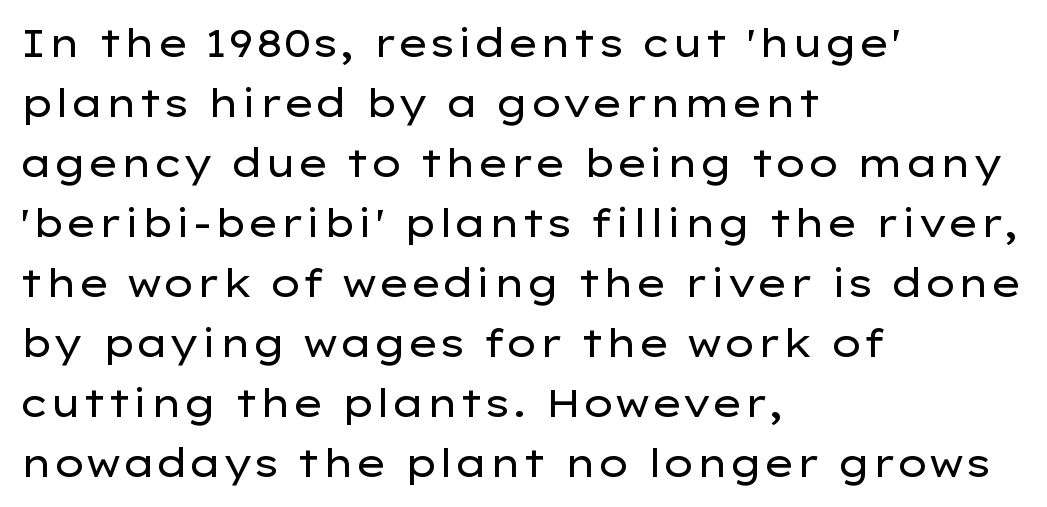
{"serif": "no", "italic": "no", "bold": "no", "weight": "regular", "width": "wide", "stroke_contrast": "low", "x_height": "medium", "monospaced": "no", "underline": "no", "align": "left", "line_spacing": "normal", "line_spacing_ratio": 1.58, "letter_spacing": "normal", "letter_spacing_em": 0.0, "glyph_px": 38}
